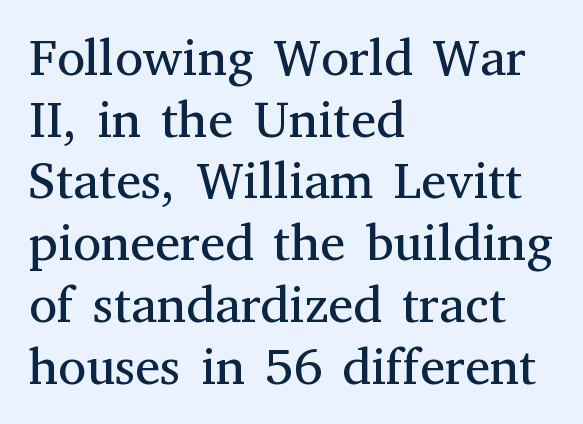
The image shows 51 px regular-weight serif type, upright; set left-aligned, line spacing 1.21x, normal letter spacing, not underlined; medium stroke contrast and a medium x-height.
